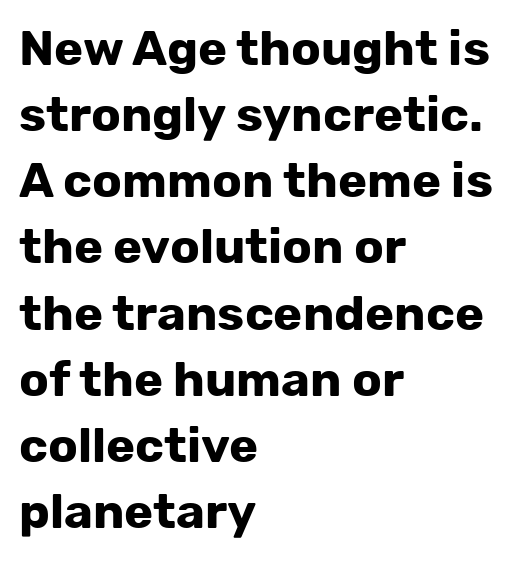
Horizontally, the lines are justified to the leading edge only. Interline gaps are of average width in this sample. The axis of the letterforms is exactly vertical. Does the weight exceed regular? Yes, all the way to bold. The horizontal fit of the characters is conventional and even.
